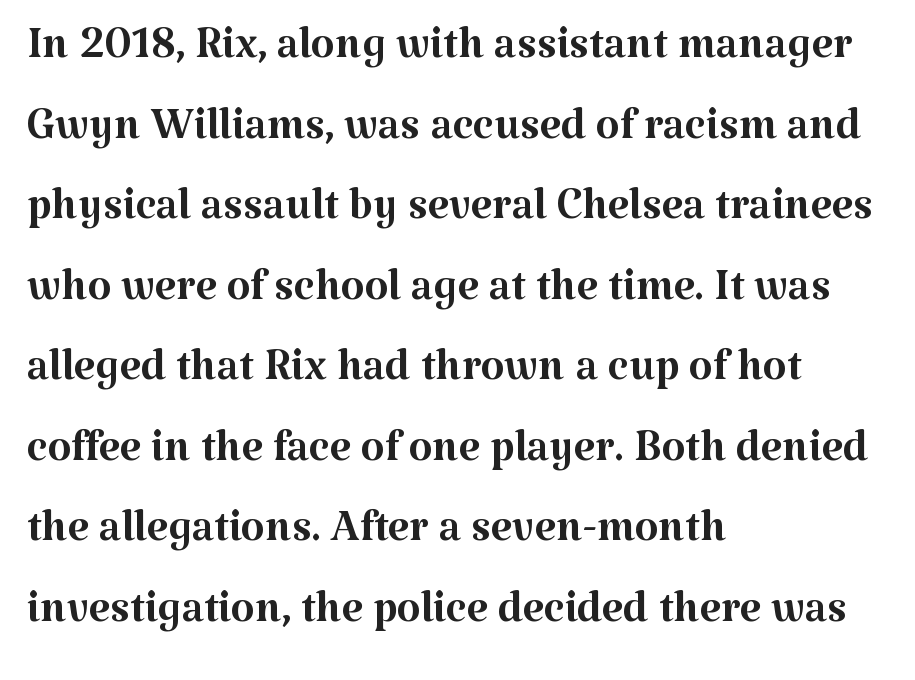
The image shows 61 px regular-weight serif type, upright; set left-aligned, normal line spacing (1.32x), normal letter spacing, not underlined; medium stroke contrast and a medium x-height.
